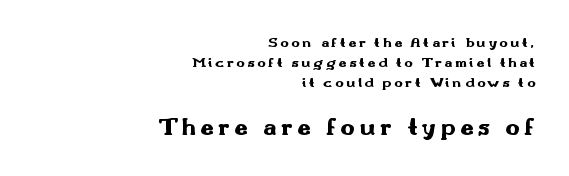
Pretty heavy lettering here — definitely bold. The letters in the lower block stand taller than those in the block above. Check under the words: just untouched page. Vertically, the passage feels balanced, rows spaced as you'd expect.
